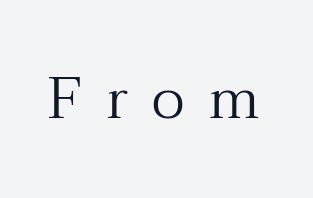
Q: Is the text bold? A: No.
Q: Is the text italic (slanted)? A: No, it is upright.
Q: Is the typeface a serif or a sans-serif typeface? A: Serif.
Q: Is the text underlined? A: No.
Q: Is the spacing between letters normal or unusually wide? A: Unusually wide.
Q: Width (condensed, normal, or wide)? A: Normal.
Q: Stroke contrast? A: Medium.
Q: x-height? A: Medium.
Q: Monospaced? A: No.
